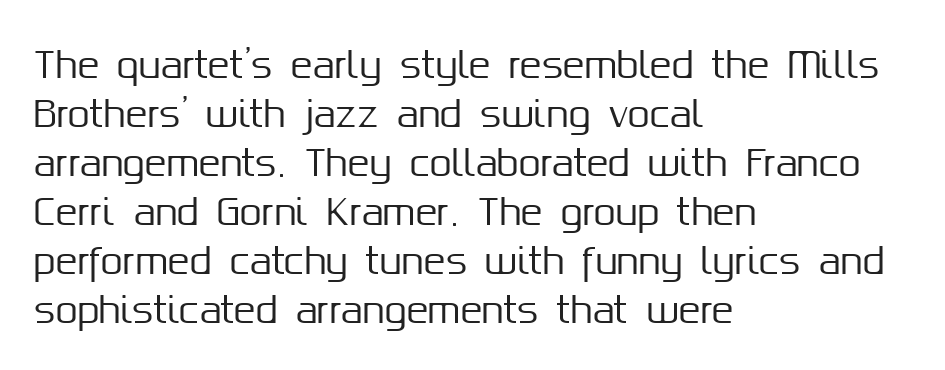
The image shows 36 px sans-serif type, upright; set left-aligned, normal line spacing (1.36x), normal letter spacing, not underlined; medium stroke contrast and a medium x-height.
